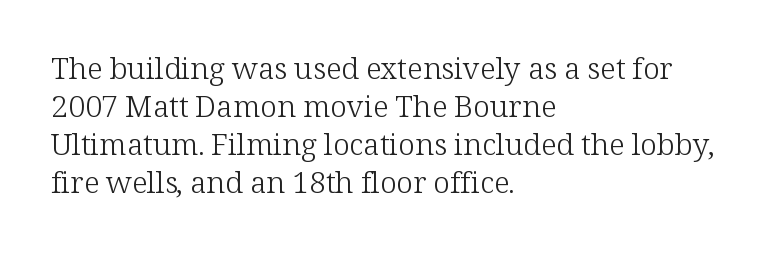
The image shows 30 px light serif type, upright; set left-aligned, normal line spacing (1.27x), normal letter spacing, not underlined; low stroke contrast and a medium x-height.
